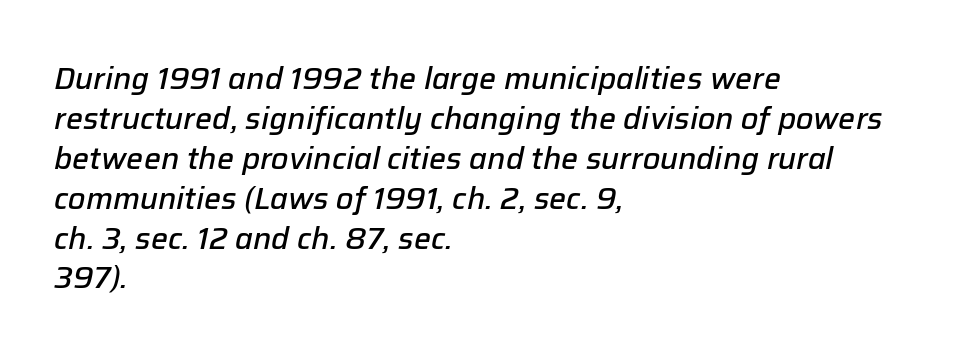
{"italic": "yes", "lean": "right", "slant_degrees": 12, "bold": "semi", "weight": "semibold", "width": "normal", "stroke_contrast": "low", "x_height": "medium", "monospaced": "no", "underline": "no", "align": "left", "line_spacing": "normal", "line_spacing_ratio": 1.33, "letter_spacing": "normal", "letter_spacing_em": 0.0, "glyph_px": 30}
